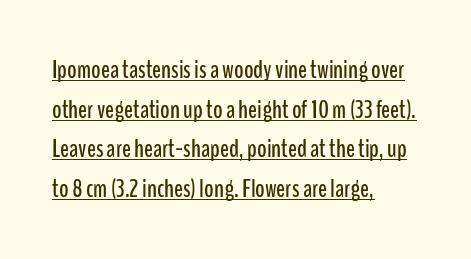
{"italic": "no", "underline": "yes", "align": "left", "line_spacing": "normal", "line_spacing_ratio": 1.52, "letter_spacing": "normal", "letter_spacing_em": 0.0, "glyph_px": 26}
